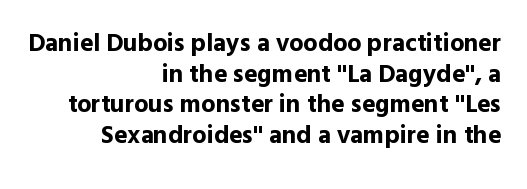
{"italic": "no", "bold": "yes", "underline": "no", "align": "right", "line_spacing_ratio": 1.23, "letter_spacing": "normal", "letter_spacing_em": 0.0, "glyph_px": 25}
